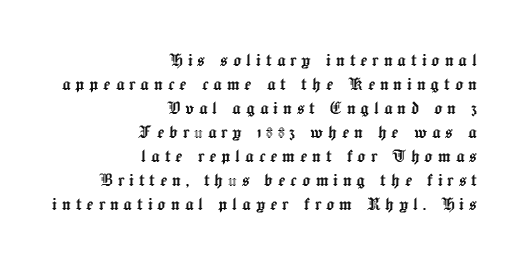
{"italic": "no", "underline": "no", "align": "right", "line_spacing": "tight", "line_spacing_ratio": 1.14, "letter_spacing": "wide", "letter_spacing_em": 0.23, "glyph_px": 21}
